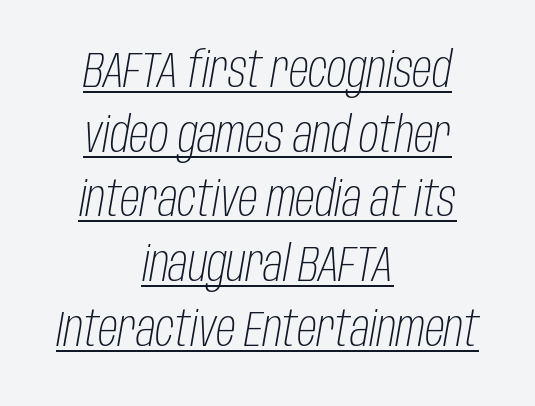
Q: Is the text bold? A: No.
Q: Is the text italic (slanted)? A: Yes, it leans right by about 10 degrees.
Q: Is the text underlined? A: Yes.
Q: How is the paragraph aligned? A: Centered.
Q: Is the spacing between letters normal or unusually wide? A: Normal.
Q: Is the spacing between lines tight, normal or loose? A: Normal.
Q: Width (condensed, normal, or wide)? A: Condensed.
Q: Stroke contrast? A: Low.
Q: x-height? A: Large.
Q: Monospaced? A: No.
